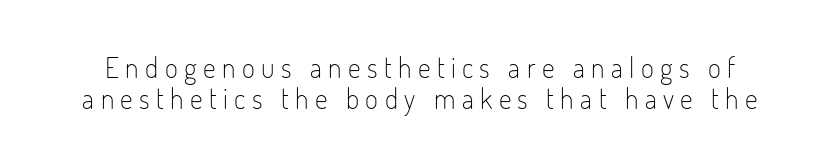
Q: Is the text bold? A: No.
Q: Is the text italic (slanted)? A: No, it is upright.
Q: Is the typeface a serif or a sans-serif typeface? A: Sans-serif.
Q: Is the text underlined? A: No.
Q: Is the spacing between letters normal or unusually wide? A: Unusually wide.
Q: Is the spacing between lines tight, normal or loose? A: Tight.
Q: Width (condensed, normal, or wide)? A: Condensed.
Q: Stroke contrast? A: Low.
Q: x-height? A: Small.
Q: Monospaced? A: No.
